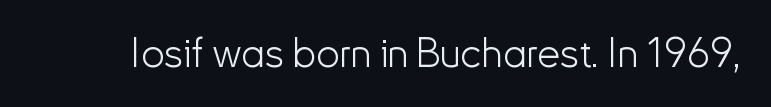
Q: Is the text bold? A: No.
Q: Is the text italic (slanted)? A: No, it is upright.
Q: Is the typeface a serif or a sans-serif typeface? A: Sans-serif.
Q: Is the text underlined? A: No.
Q: Is the spacing between letters normal or unusually wide? A: Normal.
Q: Width (condensed, normal, or wide)? A: Normal.
Q: Stroke contrast? A: Low.
Q: x-height? A: Small.
Q: Monospaced? A: No.
